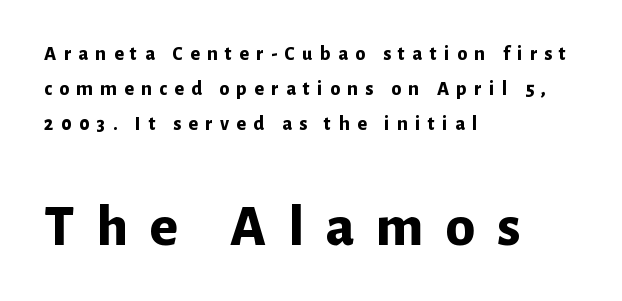
The image shows 59 px bold sans-serif type, upright; set left-aligned, line spacing 1.76x, unusually wide letter spacing (+0.37 em), not underlined; the second (bottom) block is 2.95x larger; low stroke contrast and a medium x-height.
